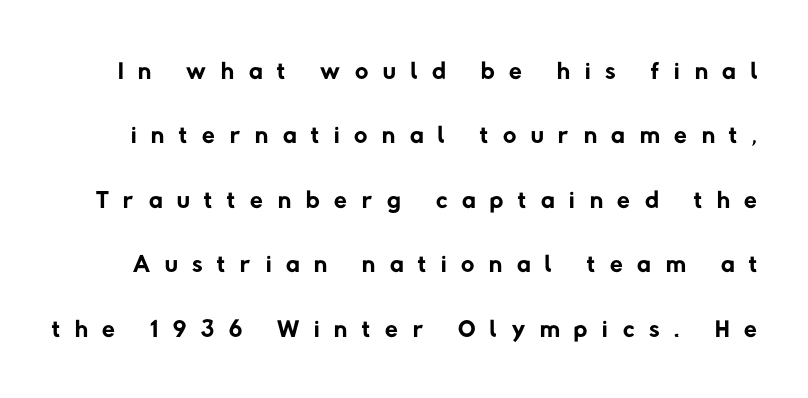
The image shows 37 px regular-weight sans-serif type; set line spacing 1.74x, unusually wide letter spacing (+0.4 em), not underlined; low stroke contrast and a medium x-height.
